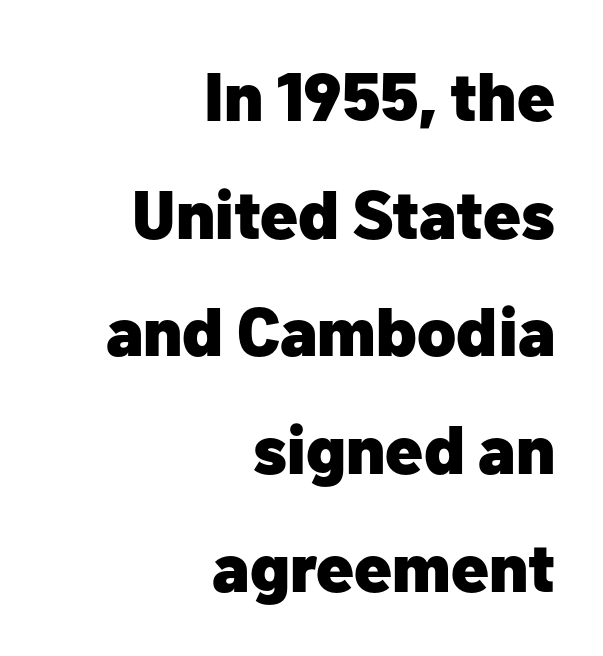
{"serif": "no", "italic": "no", "bold": "yes", "weight": "heavy", "width": "normal", "stroke_contrast": "low", "x_height": "medium", "monospaced": "no", "underline": "no", "align": "right", "line_spacing_ratio": 1.73, "letter_spacing": "normal", "letter_spacing_em": 0.0, "glyph_px": 68}
